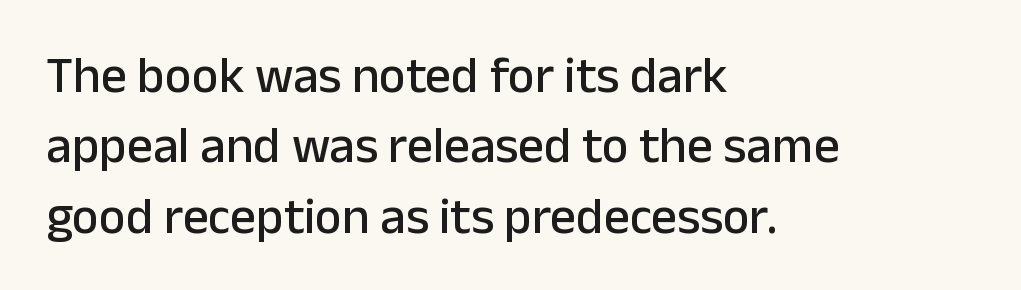
The image shows 51 px sans-serif type, upright; set left-aligned, normal line spacing (1.38x), normal letter spacing, not underlined; low stroke contrast and a medium x-height.
